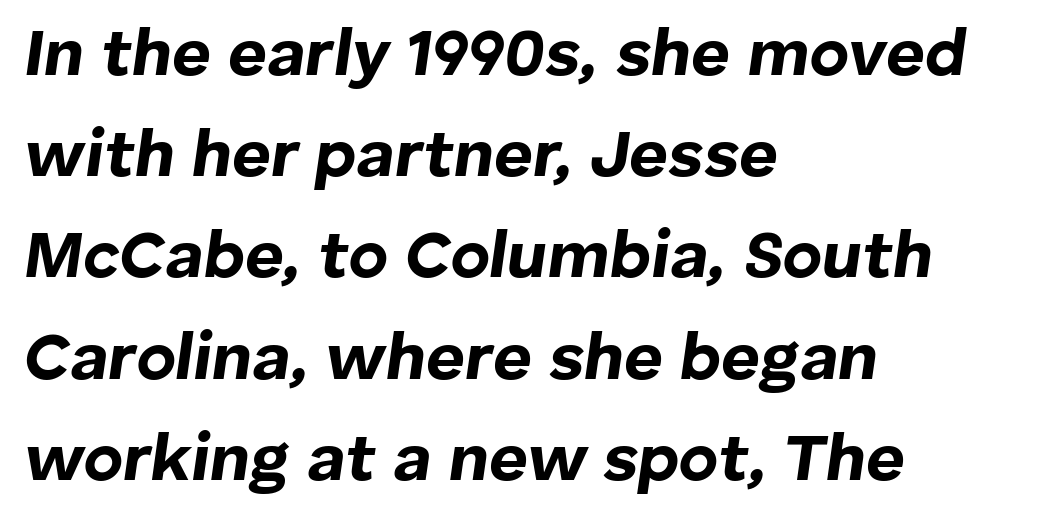
The image shows 67 px bold type, italic (leaning right); set left-aligned, normal line spacing (1.51x), normal letter spacing, not underlined; low stroke contrast and a medium x-height.
